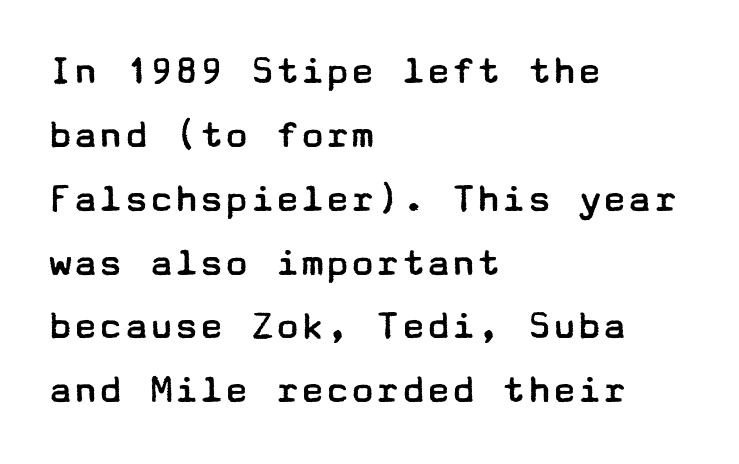
The image shows 42 px regular-weight, wide sans-serif type, upright; set left-aligned, normal line spacing (1.52x), normal letter spacing, not underlined; low stroke contrast and a medium x-height.
